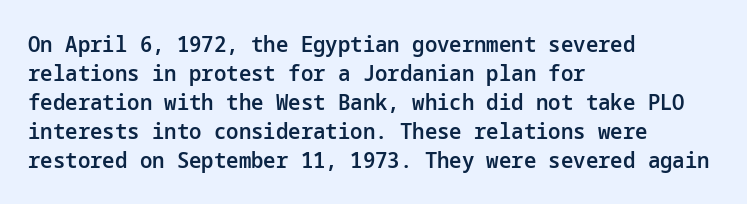
Q: Is the text bold? A: Semi-bold.
Q: Is the text italic (slanted)? A: No, it is upright.
Q: Is the text underlined? A: No.
Q: How is the paragraph aligned? A: Left-aligned.
Q: Is the spacing between letters normal or unusually wide? A: Normal.
Q: Is the spacing between lines tight, normal or loose? A: Normal.
